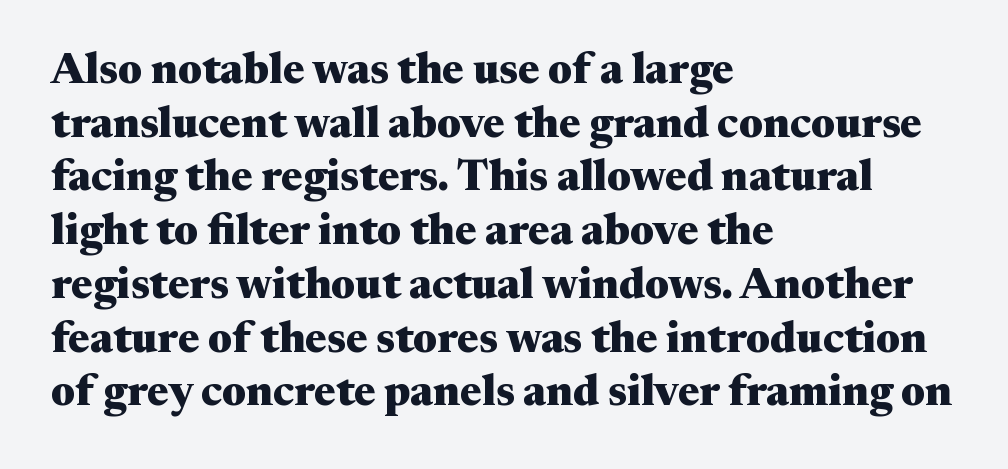
Casual observation: everything's shoved over to the left. Serifs: yes, visible at the terminals of the letterforms. A normal amount of white space separates one row of letters from the next. Any mark beneath the type? The region is blank. The gaps between neighbouring characters are ordinary and unremarkable. As a designer I'd log this as weight 700, bold.
